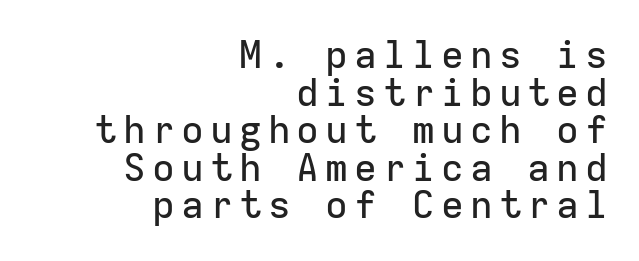
{"serif": "no", "italic": "no", "width": "normal", "stroke_contrast": "low", "x_height": "medium", "monospaced": "yes", "underline": "no", "align": "right", "line_spacing": "tight", "line_spacing_ratio": 0.99, "glyph_px": 38}
